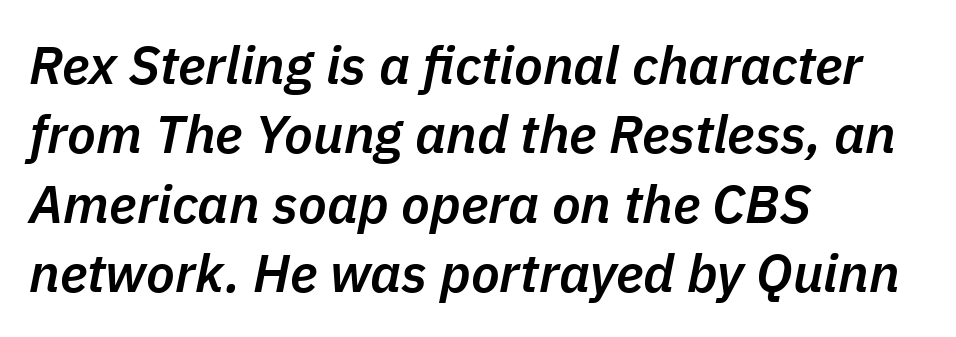
Q: Is the text bold? A: Semi-bold.
Q: Is the text italic (slanted)? A: Yes, it leans right by about 11 degrees.
Q: Is the text underlined? A: No.
Q: How is the paragraph aligned? A: Left-aligned.
Q: Is the spacing between letters normal or unusually wide? A: Normal.
Q: Is the spacing between lines tight, normal or loose? A: Normal.
Q: Width (condensed, normal, or wide)? A: Normal.
Q: Stroke contrast? A: Low.
Q: x-height? A: Medium.
Q: Monospaced? A: No.
